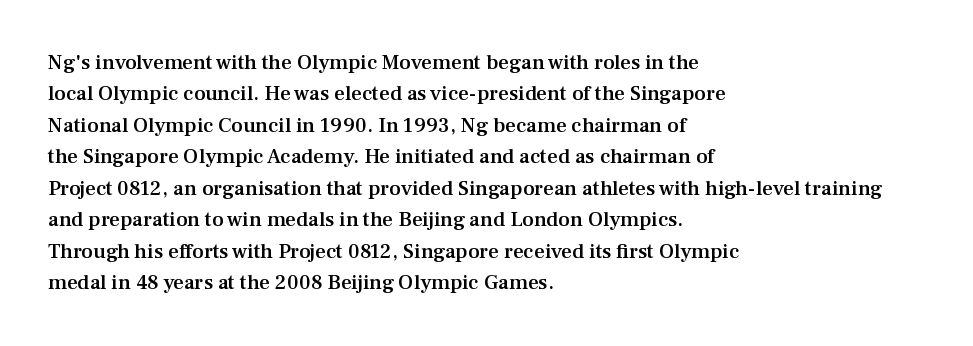
{"italic": "no", "bold": "semi", "underline": "no", "align": "left", "line_spacing": "normal", "line_spacing_ratio": 1.5, "letter_spacing": "normal", "letter_spacing_em": 0.0, "glyph_px": 21}
